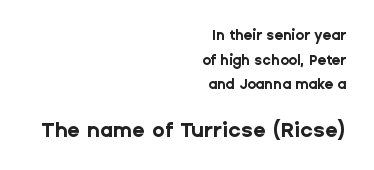
The image shows 21 px bold type, upright; set right-aligned, line spacing 1.76x, normal letter spacing, not underlined; the second (bottom) block is 1.5x larger.
